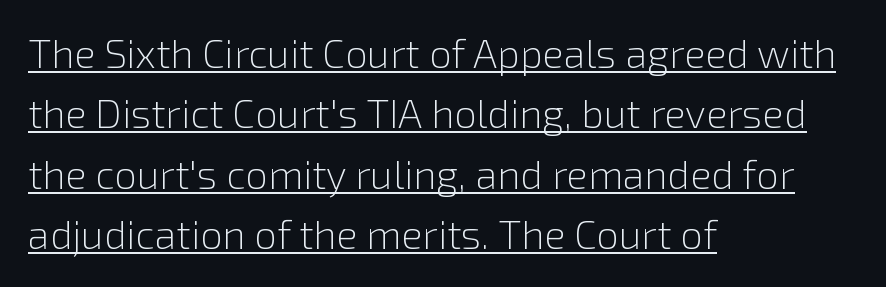
Varying glyph widths throughout — classic text-font behaviour. A typesetter would call this zero additional tracking. One-word summary of the alignment: left. The face used here is a sans, in the tradition of grotesques and geometrics. Weight class: somewhere from thin through regular.
